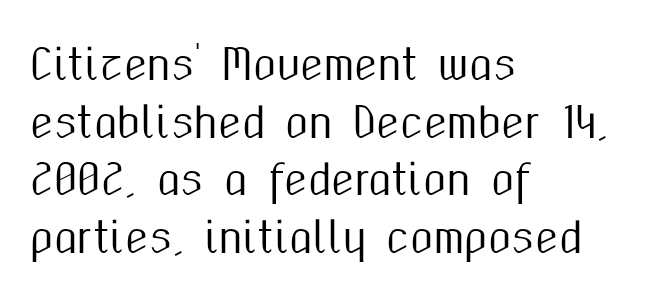
The image shows 42 px condensed sans-serif type, upright; set left-aligned, normal line spacing (1.37x), normal letter spacing, not underlined; medium stroke contrast and a medium x-height.
